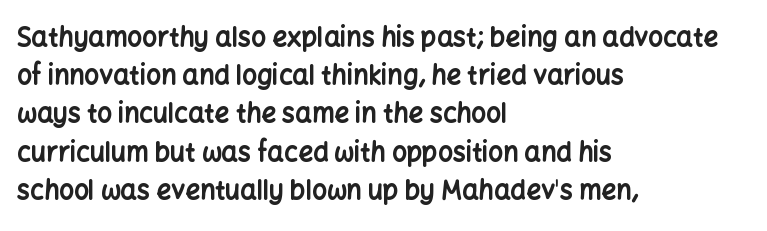
{"italic": "no", "bold": "yes", "underline": "no", "align": "left", "line_spacing": "normal", "line_spacing_ratio": 1.47, "letter_spacing": "normal", "letter_spacing_em": 0.0, "glyph_px": 26}
